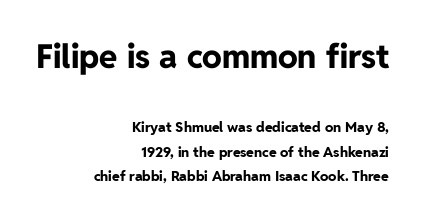
{"serif": "no", "italic": "no", "bold": "yes", "weight": "bold", "width": "normal", "stroke_contrast": "low", "x_height": "medium", "monospaced": "no", "underline": "no", "align": "right", "line_spacing_ratio": 1.73, "letter_spacing": "normal", "letter_spacing_em": 0.0, "larger_block": "first", "size_ratio": 2.36, "glyph_px": 33}
